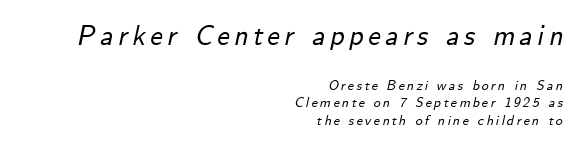
The glyphs are unaccompanied by any horizontal stroke below them. Alignment: flush right. A typesetter would call this proportional, since set widths differ per character. Italic? Definitely — the glyphs are oblique.
